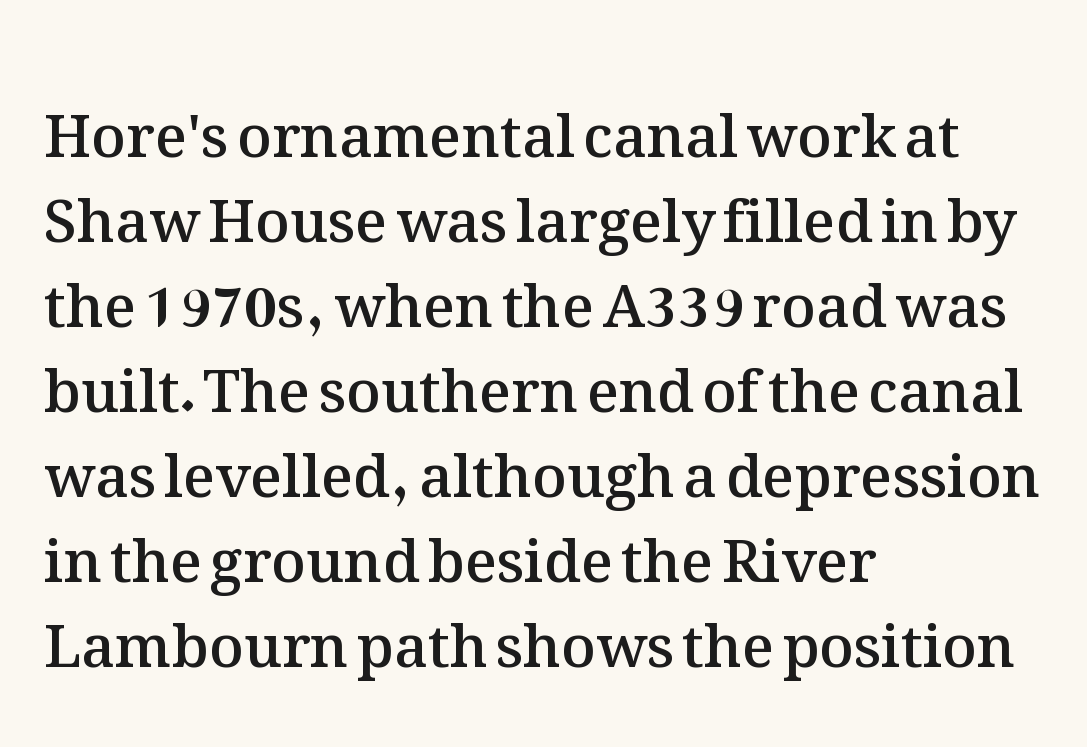
{"italic": "no", "bold": "semi", "weight": "semibold", "width": "normal", "stroke_contrast": "medium", "x_height": "medium", "monospaced": "no", "underline": "no", "align": "left", "line_spacing": "normal", "line_spacing_ratio": 1.44, "letter_spacing": "normal", "letter_spacing_em": 0.0, "glyph_px": 59}
